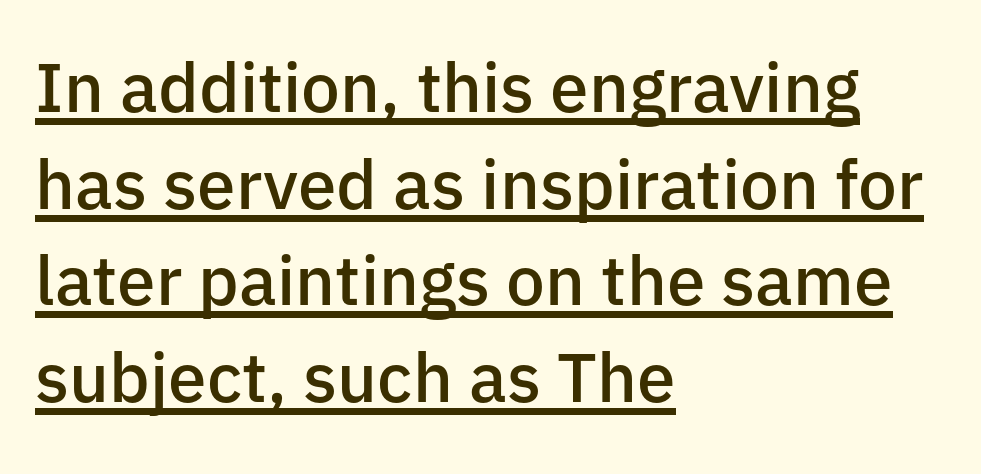
The rendered words wear a rule along their underside. Rows of type keep a routine distance in the vertical direction. The letters advance in unequal steps, a hallmark of proportional type. Posture: straight, roman, zero tilt.
